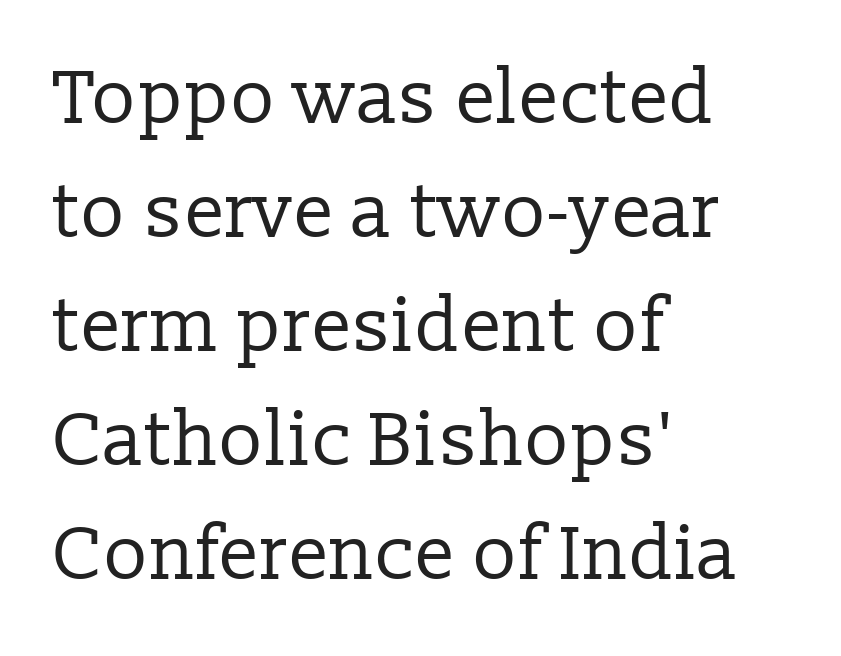
{"serif": "yes", "italic": "no", "bold": "no", "weight": "regular", "width": "normal", "stroke_contrast": "low", "x_height": "medium", "monospaced": "no", "underline": "no", "align": "left", "line_spacing": "normal", "line_spacing_ratio": 1.52, "letter_spacing": "normal", "letter_spacing_em": 0.0, "glyph_px": 75}
